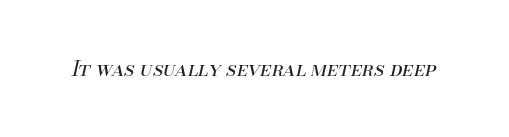
Q: Is the text bold? A: No.
Q: Is the text italic (slanted)? A: Yes, it leans right by about 13 degrees.
Q: Is the text underlined? A: No.
Q: Is the spacing between letters normal or unusually wide? A: Normal.
